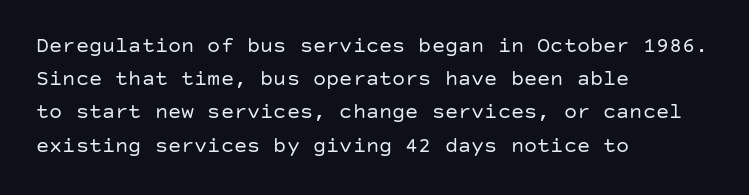
The image shows 22 px text type, upright; set left-aligned, normal line spacing (1.51x), normal letter spacing, not underlined.
